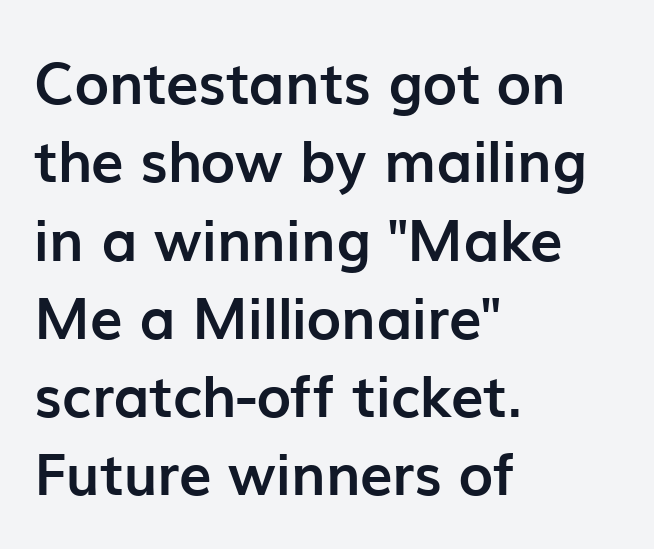
Q: Is the text bold? A: Yes.
Q: Is the text italic (slanted)? A: No, it is upright.
Q: Is the typeface a serif or a sans-serif typeface? A: Sans-serif.
Q: Is the text underlined? A: No.
Q: How is the paragraph aligned? A: Left-aligned.
Q: Is the spacing between letters normal or unusually wide? A: Normal.
Q: Is the spacing between lines tight, normal or loose? A: Normal.
Q: Width (condensed, normal, or wide)? A: Normal.
Q: Stroke contrast? A: Low.
Q: x-height? A: Medium.
Q: Monospaced? A: No.
